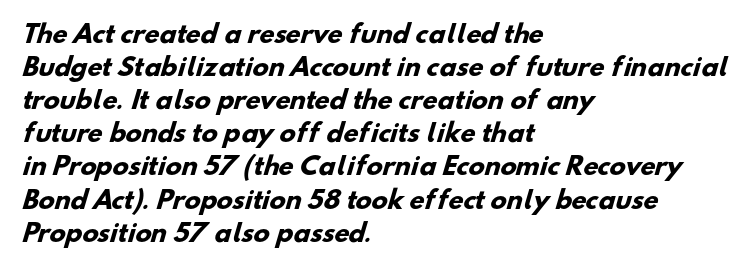
The image shows 24 px bold type; set left-aligned, normal line spacing (1.38x), normal letter spacing, not underlined.
